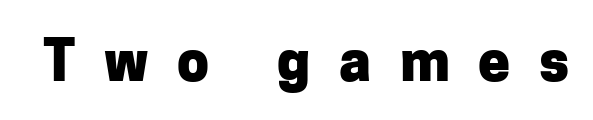
Spacing verdict: proportional, widths tailored to each character. Upright lettering throughout. The font is running at its bold setting. Honestly, there is no underline to notice here at all. Caption: expanded tracking, letters set apart.
